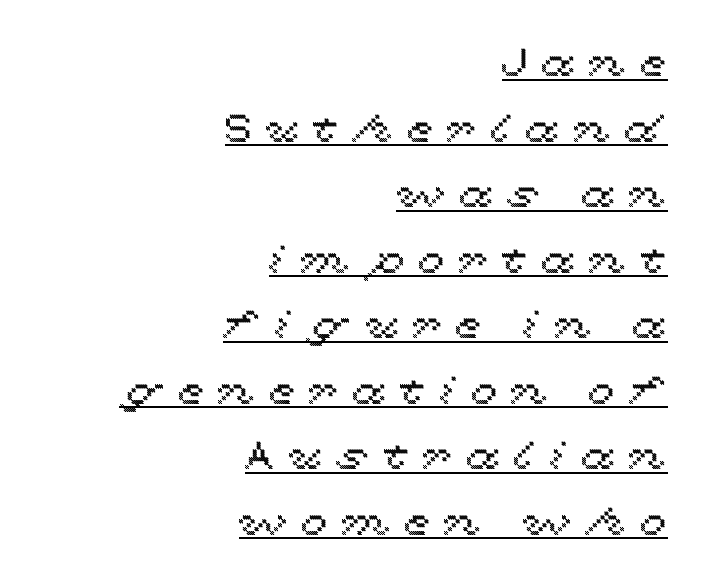
{"width": "wide", "x_height": "medium", "monospaced": "no", "underline": "yes", "align": "right", "line_spacing": "normal", "line_spacing_ratio": 1.68, "letter_spacing": "wide", "letter_spacing_em": 0.34, "glyph_px": 39}
